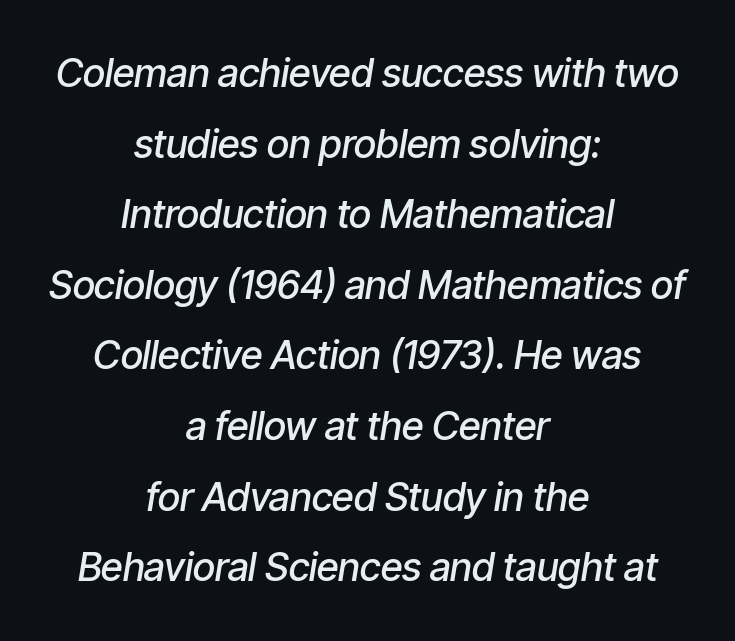
{"italic": "yes", "lean": "right", "slant_degrees": 9, "bold": "semi", "weight": "semibold", "width": "condensed", "stroke_contrast": "low", "x_height": "medium", "monospaced": "no", "underline": "no", "align": "center", "line_spacing_ratio": 1.81, "letter_spacing": "normal", "letter_spacing_em": 0.0, "glyph_px": 39}
